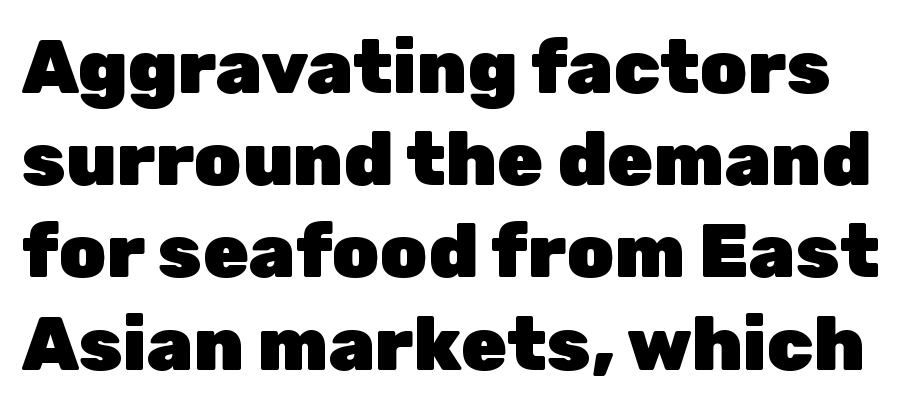
{"serif": "no", "italic": "no", "bold": "yes", "weight": "heavy", "width": "normal", "stroke_contrast": "low", "x_height": "medium", "monospaced": "no", "underline": "no", "line_spacing_ratio": 1.23, "letter_spacing": "normal", "letter_spacing_em": 0.0, "glyph_px": 75}
